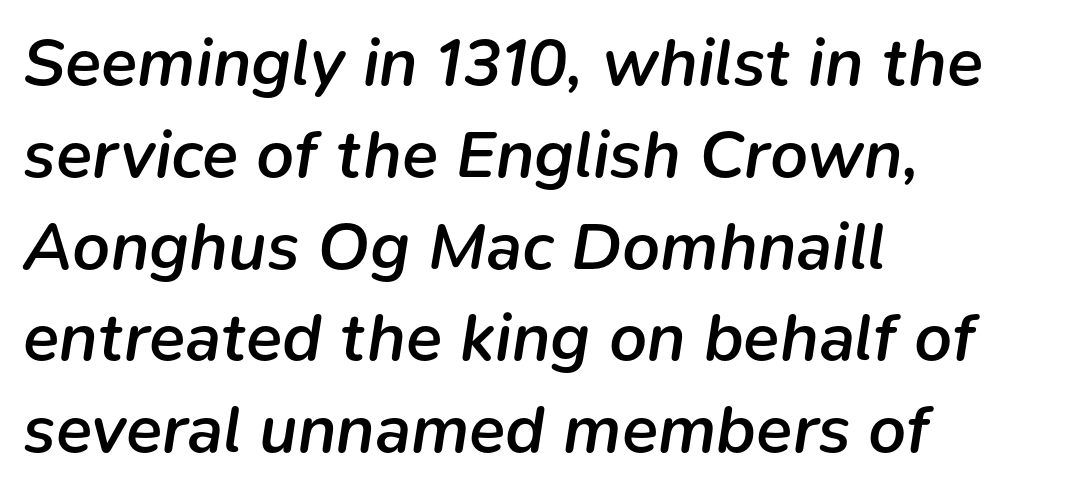
Q: Is the text bold? A: Semi-bold.
Q: Is the text italic (slanted)? A: Yes, it leans right by about 9 degrees.
Q: Is the text underlined? A: No.
Q: How is the paragraph aligned? A: Left-aligned.
Q: Is the spacing between letters normal or unusually wide? A: Normal.
Q: Is the spacing between lines tight, normal or loose? A: Normal.
Q: Width (condensed, normal, or wide)? A: Normal.
Q: Stroke contrast? A: Low.
Q: x-height? A: Medium.
Q: Monospaced? A: No.
